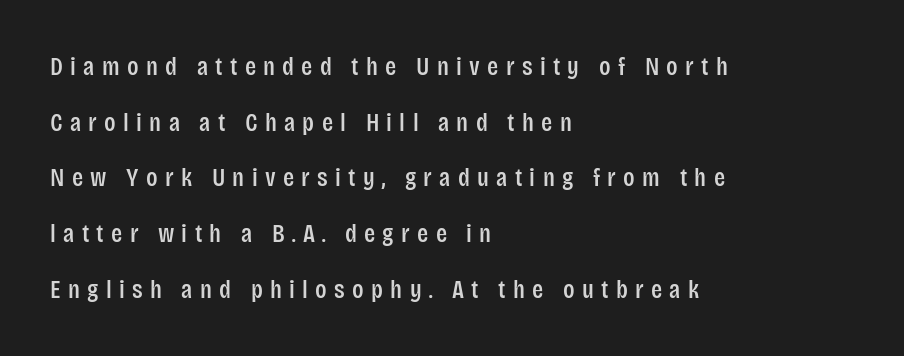
The image shows 26 px text type, upright; set left-aligned, loose line spacing (2.14x), unusually wide letter spacing (+0.28 em), not underlined.
